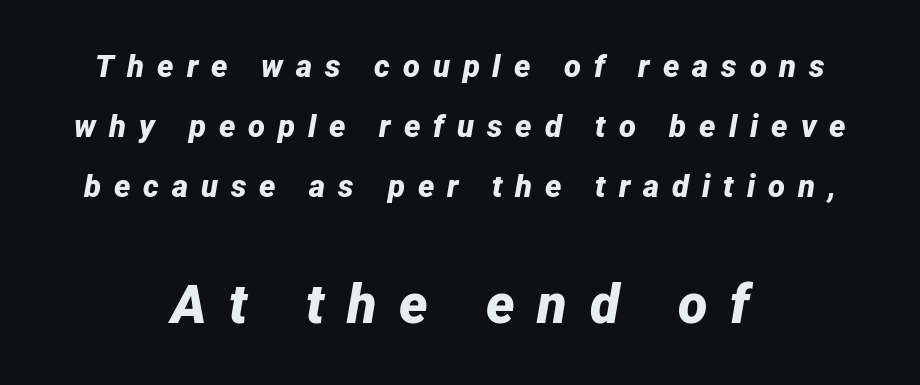
{"italic": "yes", "lean": "right", "slant_degrees": 12, "bold": "yes", "weight": "bold", "width": "normal", "stroke_contrast": "low", "x_height": "medium", "monospaced": "no", "underline": "no", "align": "center", "line_spacing": "loose", "line_spacing_ratio": 1.94, "letter_spacing": "wide", "letter_spacing_em": 0.42, "larger_block": "second", "size_ratio": 1.74, "glyph_px": 54}
